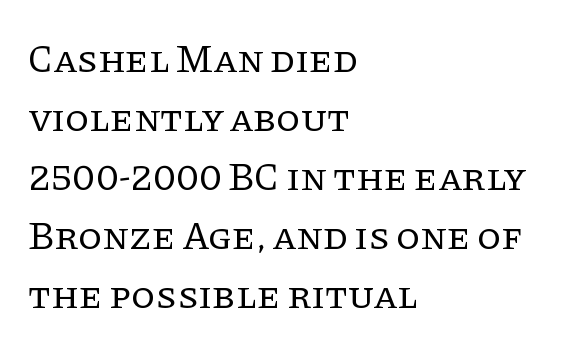
The image shows 39 px regular-weight serif type, upright; set left-aligned, normal line spacing (1.51x), normal letter spacing, not underlined; low stroke contrast and a large x-height.
